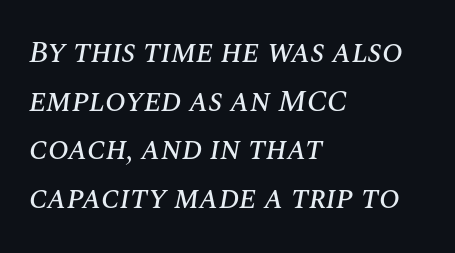
Descenders are the only things crossing below the line. The letters advance in unequal steps, a hallmark of proportional type. What's the leading like? Ordinary, nothing unusual. The letters are slanted; this is an italic face. Each line starts at the same left margin while the right side varies. Spacing between characters is what you'd get straight out of the box.
